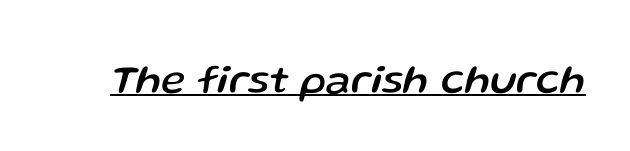
Q: Is the text italic (slanted)? A: Yes, it leans right by about 13 degrees.
Q: Is the text underlined? A: Yes.
Q: Is the spacing between letters normal or unusually wide? A: Normal.
Q: Width (condensed, normal, or wide)? A: Normal.
Q: Stroke contrast? A: Low.
Q: x-height? A: Medium.
Q: Monospaced? A: No.
